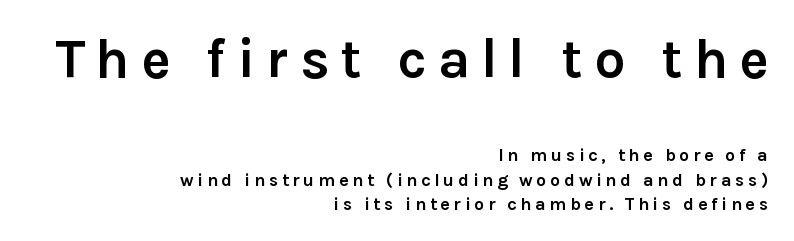
Varying glyph widths throughout — classic text-font behaviour. Vertical spacing — default. Visually the block forms a straight wall on the right and a jagged coastline on the left. Is the letter spacing exaggerated? Yes — the characters are pushed far apart.
